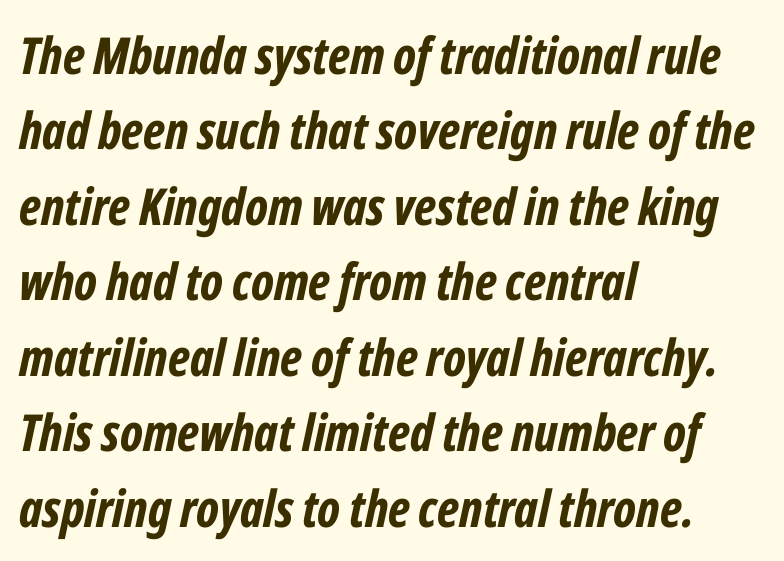
The image shows 51 px bold, condensed type, italic (leaning right); set left-aligned, normal line spacing (1.48x), normal letter spacing, not underlined; low stroke contrast and a medium x-height.
